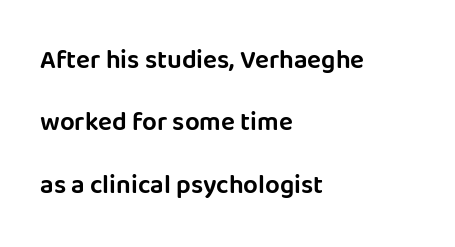
Posture: upright roman. Compared with typical paragraphs, the rows here are farther apart. Compared with a centered layout, this one pins lines to the left instead. Beneath every word, the page is bare. Does extra space separate the letters? No, they use regular spacing.
